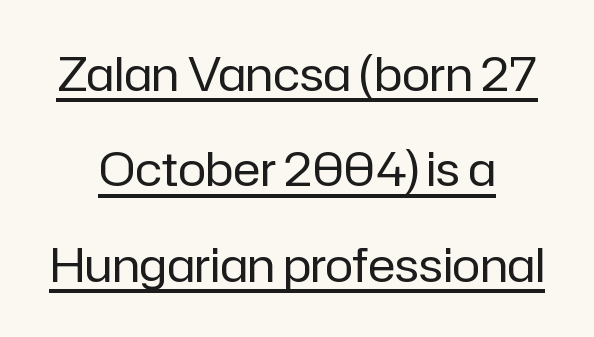
Do the letters lean? They stand straight. Each new line begins a long way beneath the previous one. Classification — sans serif. Heaviness? Minimal to ordinary, like unemphasized prose. Students, note that the glyphs here touch the page at normal intervals. Underline: present.
